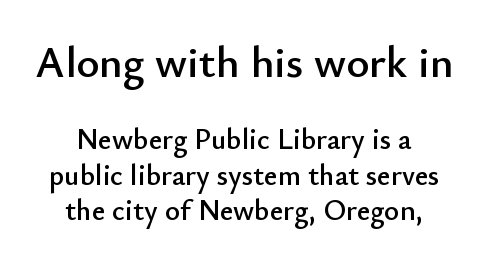
The image shows 44 px sans-serif type, upright; set centered, line spacing 1.21x, normal letter spacing, not underlined; the first (top) block is 1.52x larger; low stroke contrast and a small x-height.
